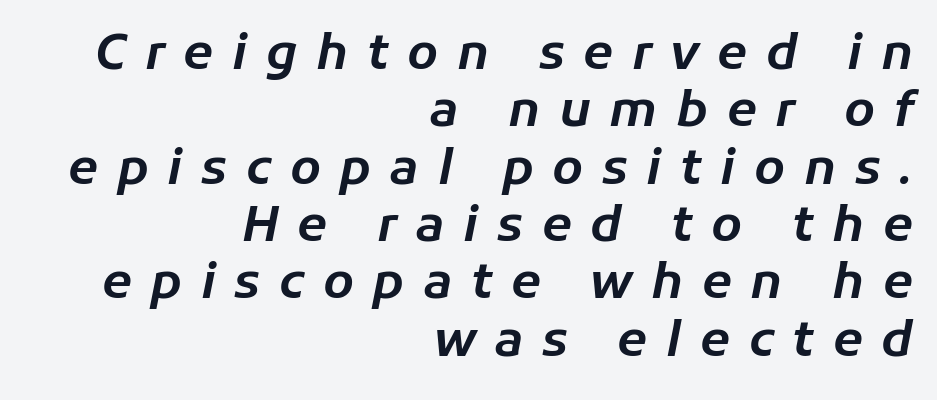
The image shows 49 px text type, italic (leaning right); set right-aligned, line spacing 1.17x, unusually wide letter spacing (+0.38 em), not underlined; low stroke contrast and a medium x-height.
